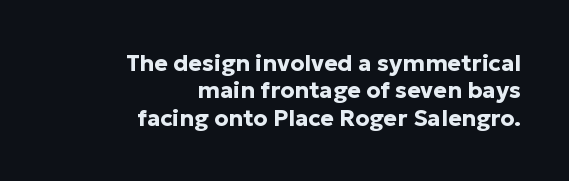
{"italic": "no", "bold": "yes", "underline": "no", "align": "right", "line_spacing_ratio": 1.19, "letter_spacing": "normal", "letter_spacing_em": 0.0, "glyph_px": 23}
